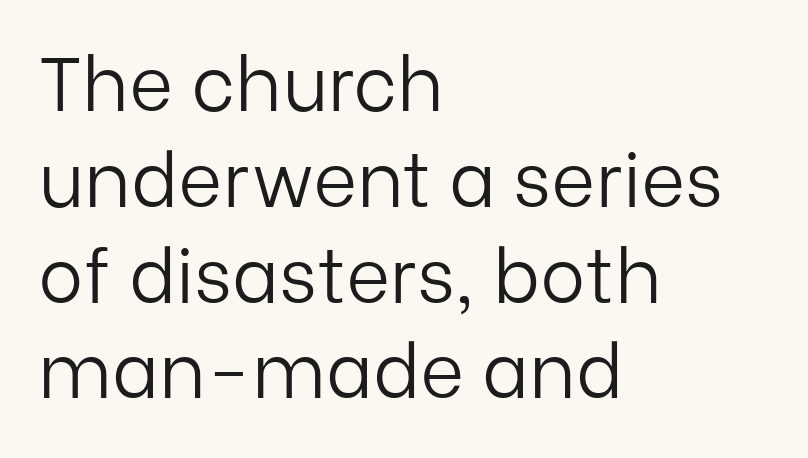
The image shows 76 px light sans-serif type, upright; set left-aligned, normal line spacing (1.26x), normal letter spacing, not underlined; low stroke contrast and a medium x-height.
